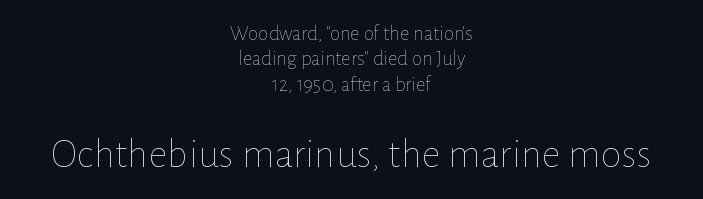
The string is rendered with underlining switched off. The font is comparable to plain body text, perhaps lighter. Quick note: not italic, upright. Teacher's note: observe the equal gaps on both sides — that is centered alignment. Spacing verdict: proportional, widths tailored to each character.
